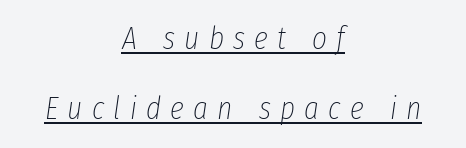
The image shows 32 px thin, condensed type, italic (leaning right); set centered, loose line spacing (2.2x), unusually wide letter spacing (+0.29 em), underlined; low stroke contrast and a medium x-height.
